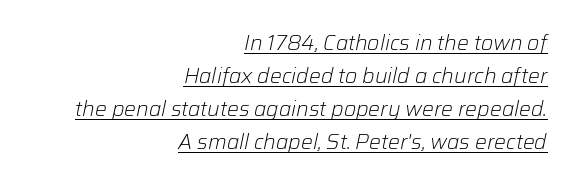
The passage is arranged like a letterhead date or caption credit — flush right. Observe the ordinary spacing: letters are neighbours, not strangers. The rendering applies a slant to the glyphs. One glance says typical: line gaps are just what's usual. You can see a thin bar hugging the bottom of the glyphs.
